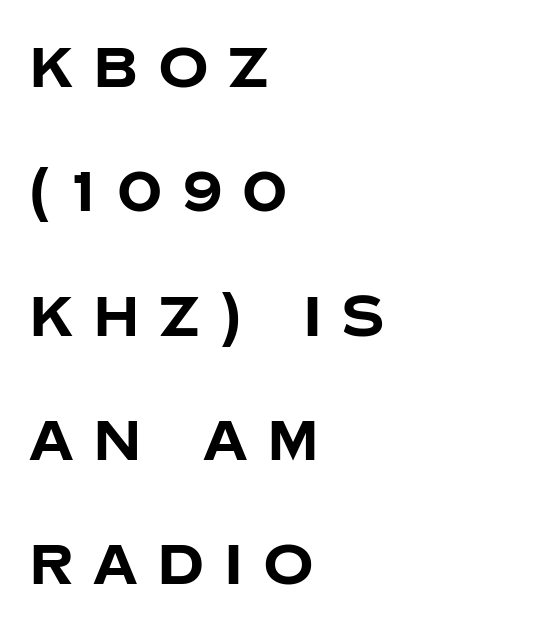
The image shows 56 px bold sans-serif type, upright; set left-aligned, loose line spacing (2.22x), unusually wide letter spacing (+0.35 em), not underlined; low stroke contrast and a large x-height.
